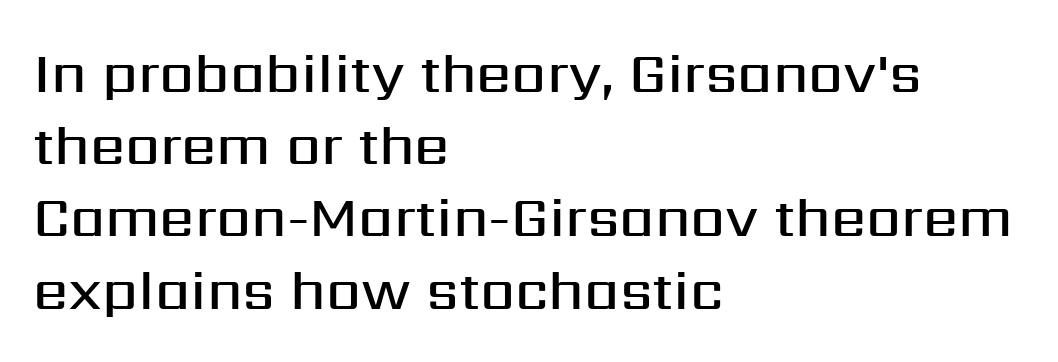
The image shows 56 px semibold sans-serif type, upright; set left-aligned, normal line spacing (1.29x), normal letter spacing, not underlined; medium stroke contrast and a medium x-height.
